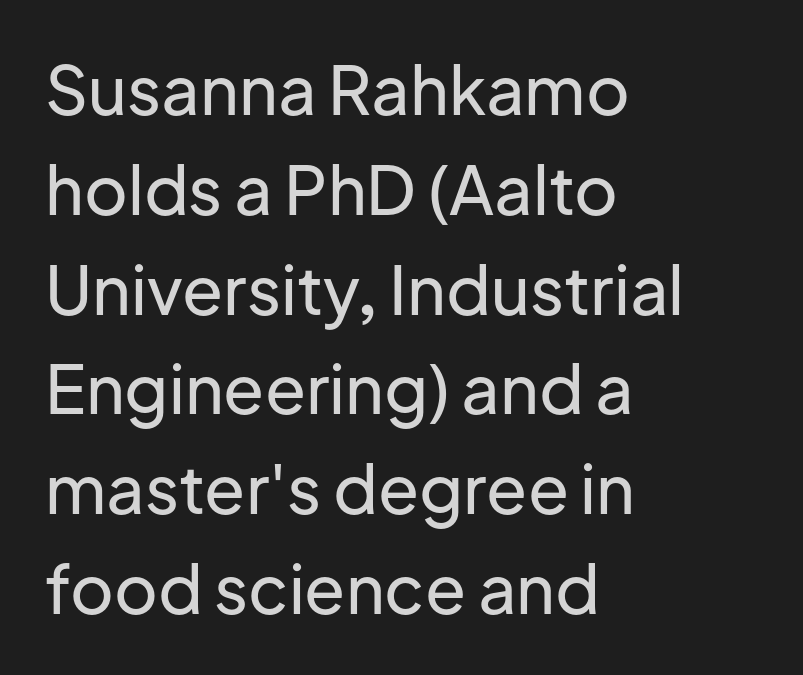
{"serif": "no", "italic": "no", "width": "normal", "stroke_contrast": "low", "x_height": "medium", "monospaced": "no", "underline": "no", "align": "left", "line_spacing": "normal", "line_spacing_ratio": 1.49, "letter_spacing": "normal", "letter_spacing_em": 0.0, "glyph_px": 67}
